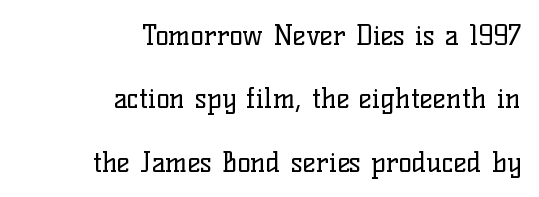
{"serif": "yes", "italic": "no", "bold": "no", "weight": "regular", "width": "normal", "stroke_contrast": "low", "x_height": "medium", "monospaced": "no", "underline": "no", "align": "right", "line_spacing": "loose", "line_spacing_ratio": 2.26, "letter_spacing": "normal", "letter_spacing_em": 0.0, "glyph_px": 28}
